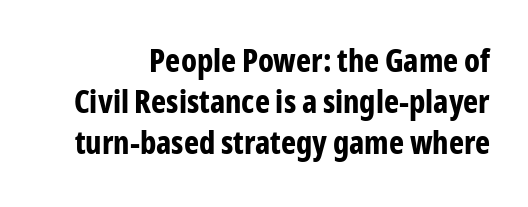
The image shows 32 px bold, condensed sans-serif type, upright; set normal line spacing (1.28x), normal letter spacing, not underlined; low stroke contrast and a medium x-height.
